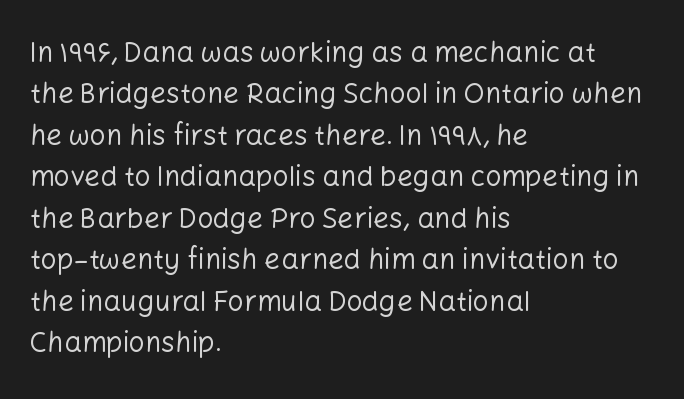
{"serif": "no", "italic": "no", "bold": "no", "weight": "regular", "width": "normal", "stroke_contrast": "low", "x_height": "medium", "monospaced": "no", "underline": "no", "align": "left", "line_spacing": "normal", "line_spacing_ratio": 1.48, "letter_spacing": "normal", "letter_spacing_em": 0.0, "glyph_px": 28}
